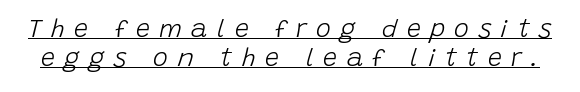
{"italic": "yes", "lean": "right", "slant_degrees": 15, "bold": "no", "underline": "yes", "line_spacing_ratio": 1.17, "letter_spacing": "wide", "letter_spacing_em": 0.38, "glyph_px": 25}
